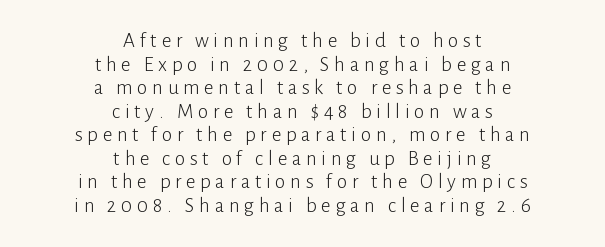
{"italic": "no", "bold": "no", "underline": "no", "align": "center", "line_spacing": "tight", "line_spacing_ratio": 1.12, "letter_spacing": "wide", "letter_spacing_em": 0.22, "glyph_px": 21}
